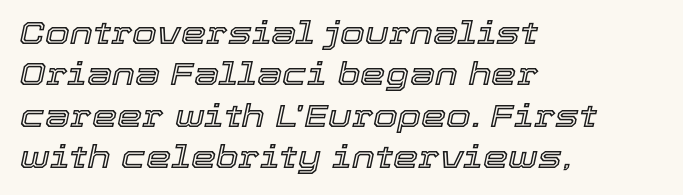
Q: Is the text italic (slanted)? A: Yes, it leans right by about 12 degrees.
Q: Is the text underlined? A: No.
Q: How is the paragraph aligned? A: Left-aligned.
Q: Is the spacing between letters normal or unusually wide? A: Normal.
Q: Is the spacing between lines tight, normal or loose? A: Normal.
Q: Width (condensed, normal, or wide)? A: Normal.
Q: x-height? A: Medium.
Q: Monospaced? A: No.
